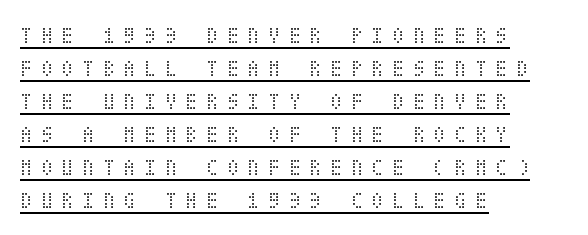
Q: Is the text bold? A: No.
Q: Is the text italic (slanted)? A: No, it is upright.
Q: Is the text underlined? A: Yes.
Q: How is the paragraph aligned? A: Left-aligned.
Q: Is the spacing between letters normal or unusually wide? A: Unusually wide.
Q: Is the spacing between lines tight, normal or loose? A: Normal.
